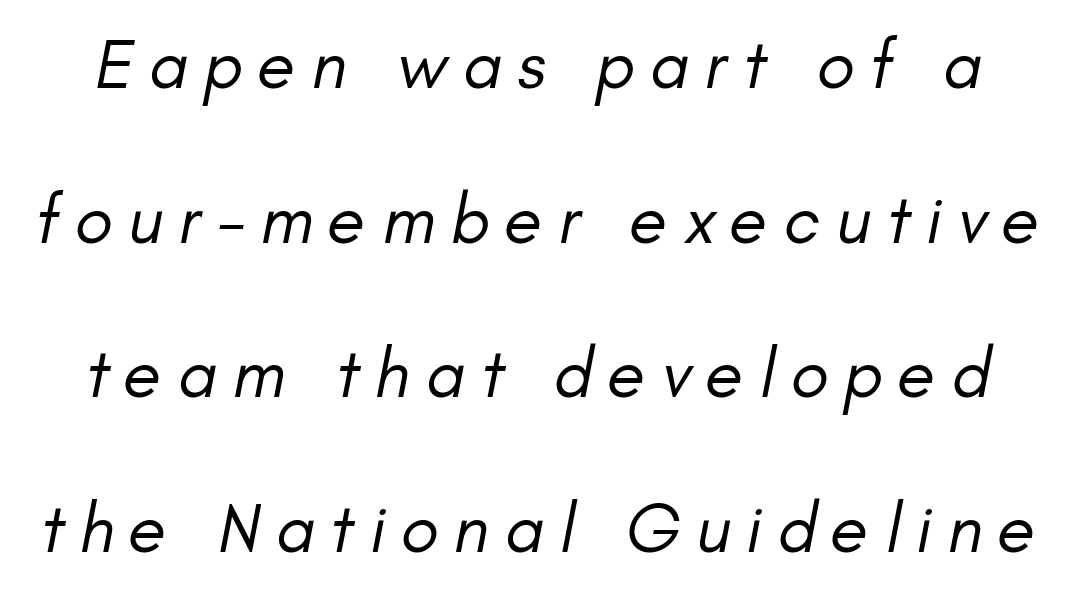
Q: Is the text bold? A: No.
Q: Is the text italic (slanted)? A: Yes, it leans right by about 11 degrees.
Q: Is the text underlined? A: No.
Q: Is the spacing between letters normal or unusually wide? A: Unusually wide.
Q: Is the spacing between lines tight, normal or loose? A: Loose.
Q: Width (condensed, normal, or wide)? A: Normal.
Q: Stroke contrast? A: Low.
Q: x-height? A: Small.
Q: Monospaced? A: No.
